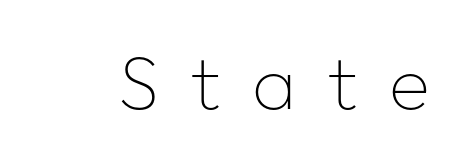
The image shows 75 px thin sans-serif type, upright; set unusually wide letter spacing (+0.41 em), not underlined; low stroke contrast and a medium x-height.
